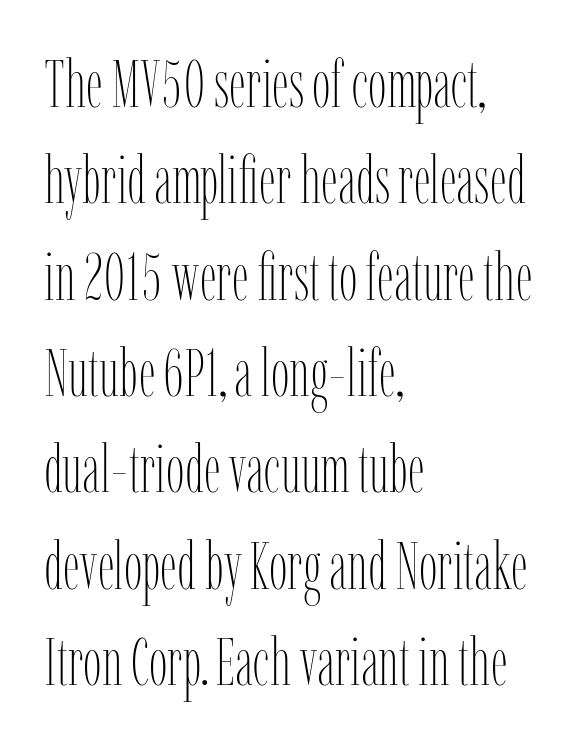
Q: Is the text bold? A: No.
Q: Is the text italic (slanted)? A: No, it is upright.
Q: Is the text underlined? A: No.
Q: How is the paragraph aligned? A: Left-aligned.
Q: Is the spacing between letters normal or unusually wide? A: Normal.
Q: Is the spacing between lines tight, normal or loose? A: Normal.
Q: Width (condensed, normal, or wide)? A: Condensed.
Q: Stroke contrast? A: Low.
Q: x-height? A: Medium.
Q: Monospaced? A: No.
